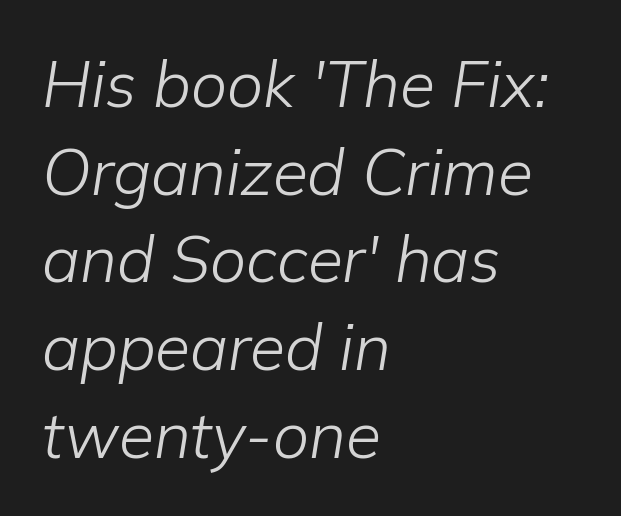
The image shows 64 px light type, italic (leaning right); set left-aligned, normal line spacing (1.37x), normal letter spacing, not underlined; low stroke contrast and a medium x-height.
